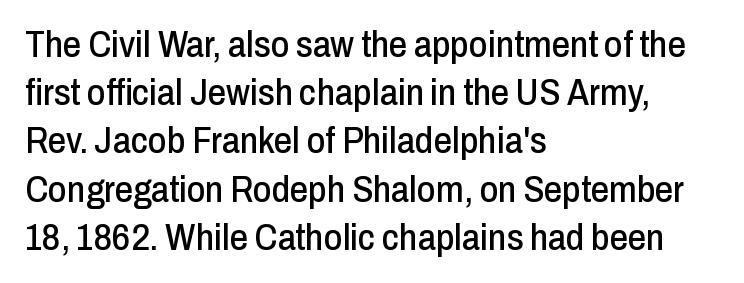
The designer went with a sans here, leaving each stem footless. The space directly below the letters is spotless. It's the straight-up-and-down kind of type. This sample has the flowing, uneven cadence of proportional lettering. Does the leading feel generous? No, just average.
